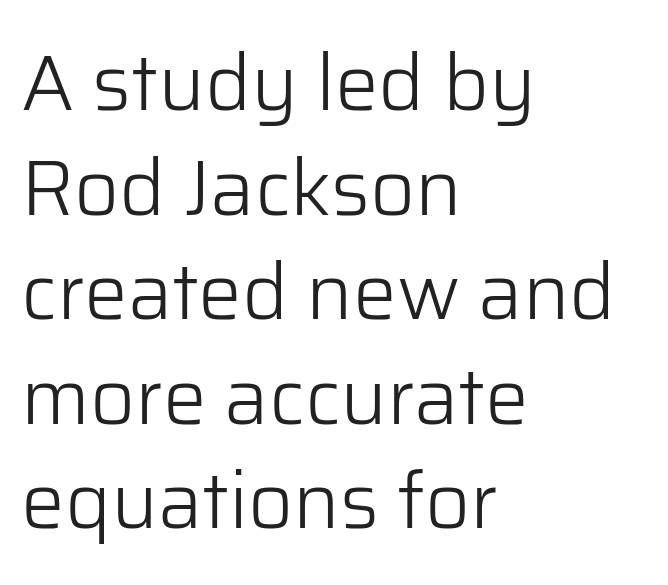
Type style note: lacks serifs. No heavy texture on the line: the type isn't bold. Characters follow at the spacing the type designer built in. Interline gaps are of average width in this sample.
